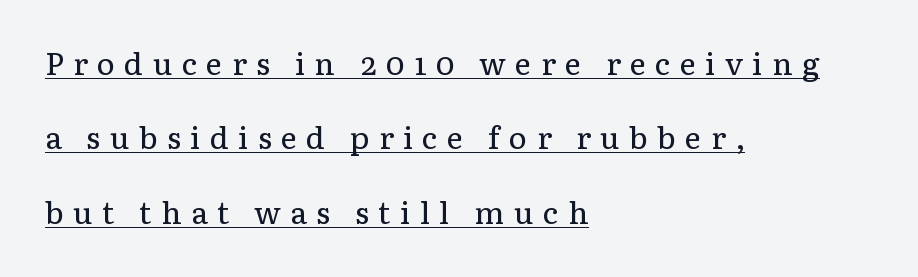
Q: Is the text bold? A: No.
Q: Is the text italic (slanted)? A: No, it is upright.
Q: Is the typeface a serif or a sans-serif typeface? A: Serif.
Q: Is the text underlined? A: Yes.
Q: How is the paragraph aligned? A: Left-aligned.
Q: Is the spacing between letters normal or unusually wide? A: Unusually wide.
Q: Is the spacing between lines tight, normal or loose? A: Loose.
Q: Width (condensed, normal, or wide)? A: Normal.
Q: Stroke contrast? A: Low.
Q: x-height? A: Medium.
Q: Monospaced? A: No.
